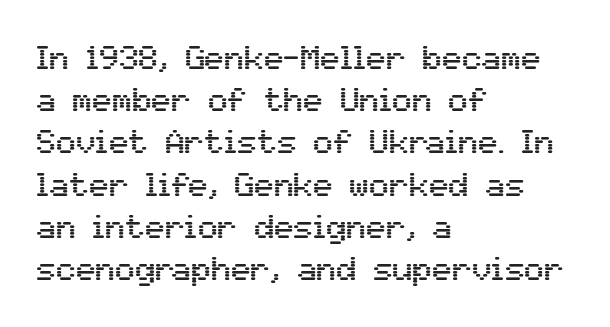
The image shows 33 px sans-serif type, upright; set left-aligned, normal line spacing (1.28x), normal letter spacing, not underlined; medium stroke contrast and a medium x-height.
